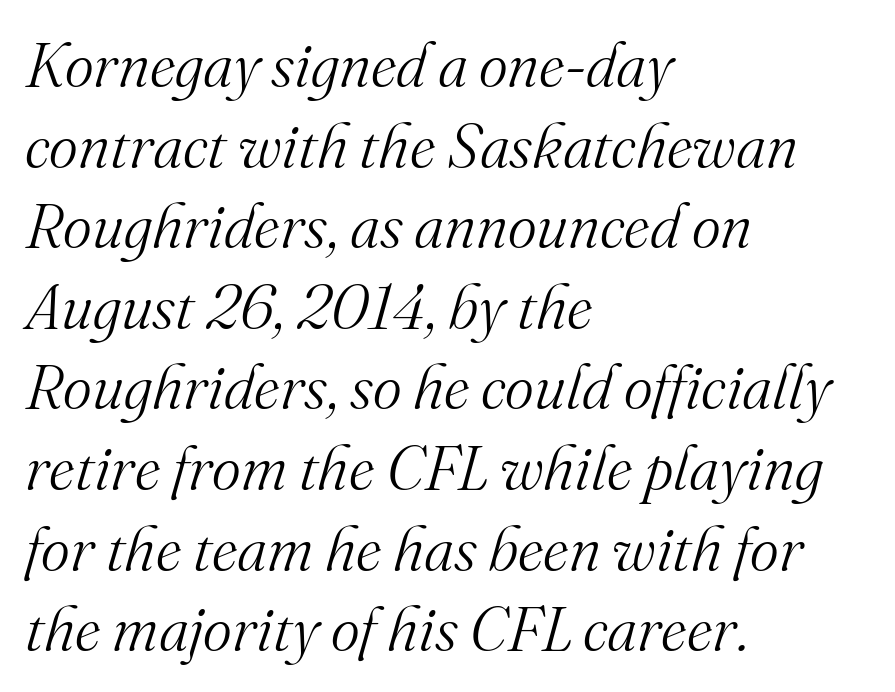
The face used here is rendered with its standard letterfit. Character widths vary here, with narrow letters taking less room than wide ones. Rows of type keep a routine distance in the vertical direction. The characters are drawn with everyday or finer stroke widths. Beneath every word, the page is bare.
